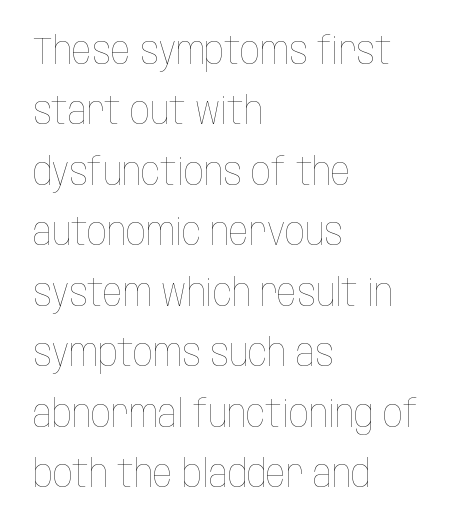
Q: Is the text bold? A: No.
Q: Is the text italic (slanted)? A: No, it is upright.
Q: Is the text underlined? A: No.
Q: How is the paragraph aligned? A: Left-aligned.
Q: Is the spacing between letters normal or unusually wide? A: Normal.
Q: Is the spacing between lines tight, normal or loose? A: Normal.
Q: Width (condensed, normal, or wide)? A: Condensed.
Q: Stroke contrast? A: Low.
Q: x-height? A: Large.
Q: Monospaced? A: No.
